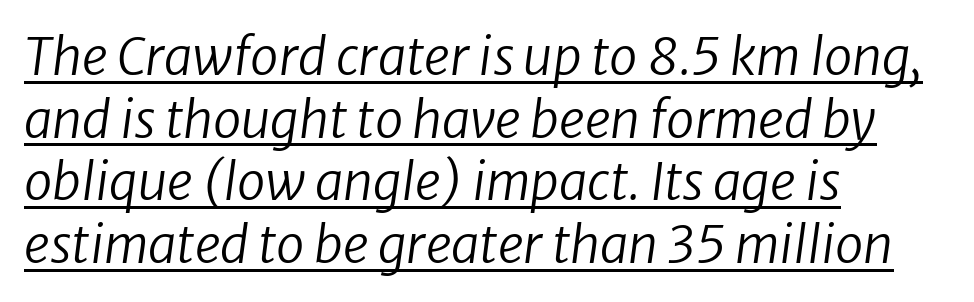
This reads as an unemphasized weight, regular at the heaviest. Here the glyphs are tracked normally, forming tight word shapes. No feet cap the strokes, marking this as sans-serif type. Think of a printed novel: that variable character pitch is what you see here.
